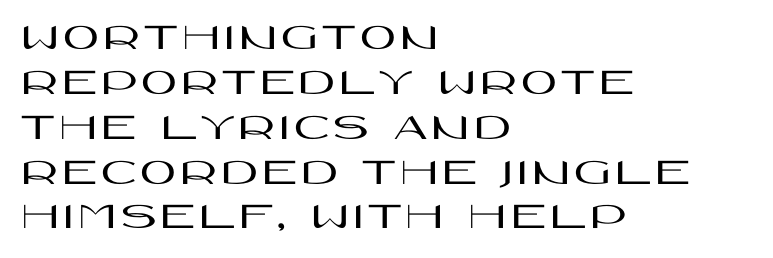
Q: Is the text italic (slanted)? A: No, it is upright.
Q: Is the typeface a serif or a sans-serif typeface? A: Sans-serif.
Q: Is the text underlined? A: No.
Q: How is the paragraph aligned? A: Left-aligned.
Q: Is the spacing between lines tight, normal or loose? A: Tight.
Q: Width (condensed, normal, or wide)? A: Wide.
Q: Stroke contrast? A: High.
Q: x-height? A: Large.
Q: Monospaced? A: No.
